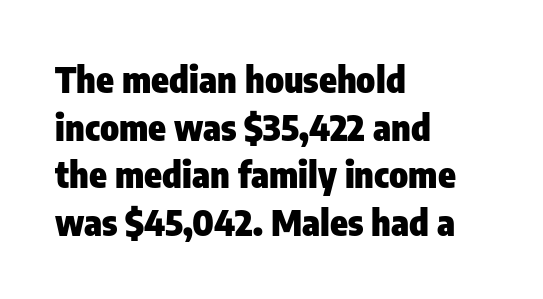
Q: Is the text bold? A: Yes.
Q: Is the text italic (slanted)? A: No, it is upright.
Q: Is the typeface a serif or a sans-serif typeface? A: Sans-serif.
Q: Is the text underlined? A: No.
Q: How is the paragraph aligned? A: Left-aligned.
Q: Is the spacing between letters normal or unusually wide? A: Normal.
Q: Is the spacing between lines tight, normal or loose? A: Normal.
Q: Width (condensed, normal, or wide)? A: Condensed.
Q: Stroke contrast? A: Low.
Q: x-height? A: Medium.
Q: Monospaced? A: No.
